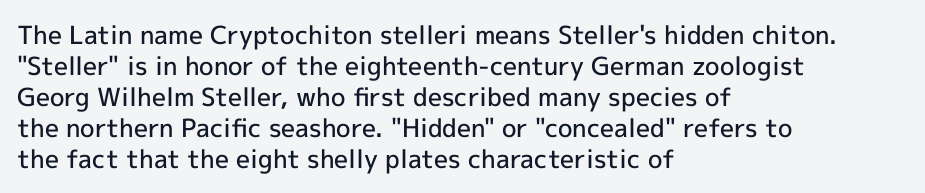
The image shows 25 px text type, upright; set left-aligned, line spacing 1.24x, normal letter spacing, not underlined.
